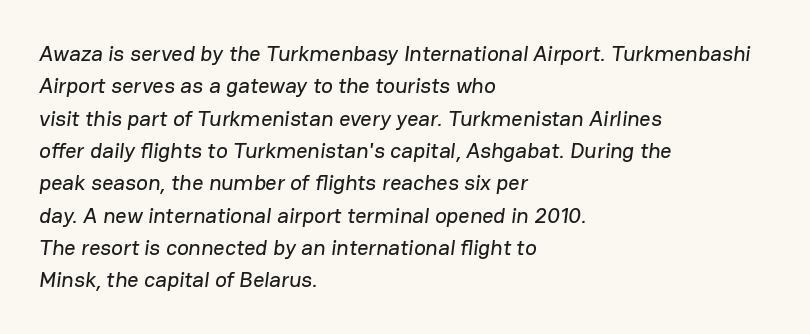
Q: Is the text underlined? A: No.
Q: How is the paragraph aligned? A: Left-aligned.
Q: Is the spacing between letters normal or unusually wide? A: Normal.
Q: Is the spacing between lines tight, normal or loose? A: Normal.
